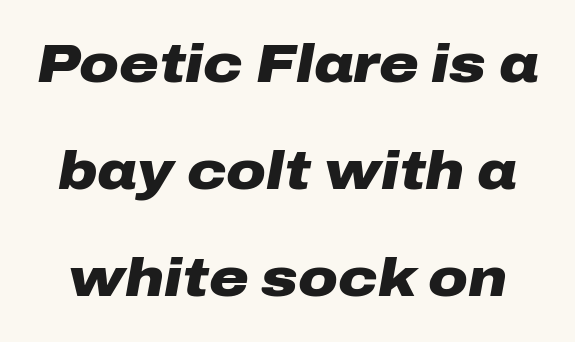
The image shows 54 px heavy, wide type, italic (leaning right); set loose line spacing (1.98x), normal letter spacing, not underlined; low stroke contrast and a medium x-height.
